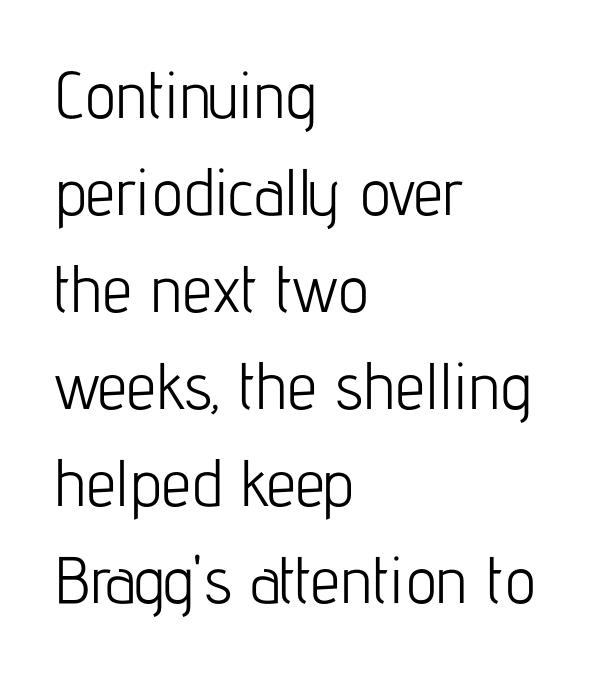
{"serif": "no", "italic": "no", "bold": "no", "weight": "light", "width": "condensed", "stroke_contrast": "low", "x_height": "medium", "monospaced": "no", "underline": "no", "align": "left", "line_spacing": "normal", "line_spacing_ratio": 1.47, "letter_spacing": "normal", "letter_spacing_em": 0.0, "glyph_px": 66}
